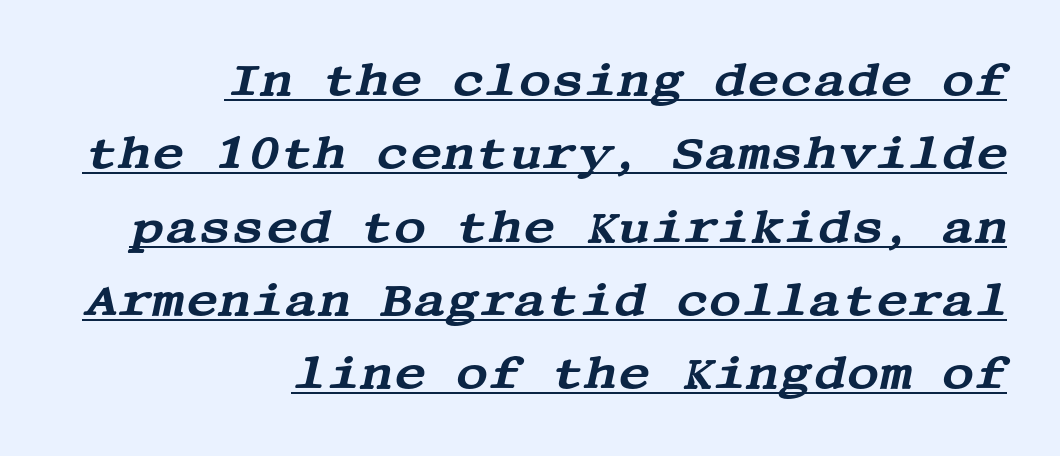
Q: Is the text italic (slanted)? A: Yes, it leans right by about 13 degrees.
Q: Is the typeface a serif or a sans-serif typeface? A: Serif.
Q: Is the text underlined? A: Yes.
Q: How is the paragraph aligned? A: Right-aligned.
Q: Is the spacing between letters normal or unusually wide? A: Normal.
Q: Is the spacing between lines tight, normal or loose? A: Normal.
Q: Width (condensed, normal, or wide)? A: Wide.
Q: Stroke contrast? A: Medium.
Q: x-height? A: Large.
